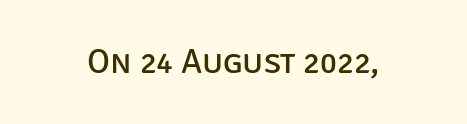
Stems here are at most as thick as an everyday book face. Glance below the letters and you will spot only blank space. Each letter's strokes conclude bluntly, with no projecting serifs. The passage shown is typed in a proportional face where columns would drift. Is there any slant? The stems are plumb.
